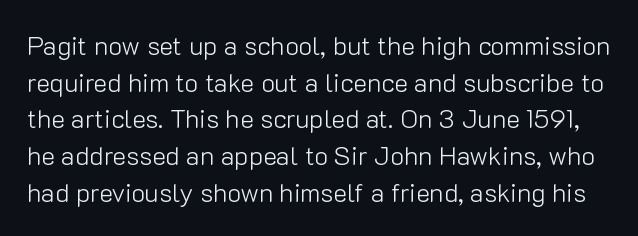
{"italic": "no", "bold": "no", "underline": "no", "line_spacing": "normal", "line_spacing_ratio": 1.41, "letter_spacing": "normal", "letter_spacing_em": 0.0, "glyph_px": 26}
